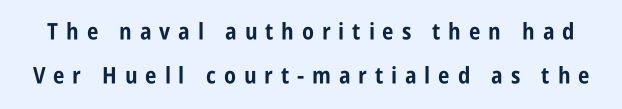
Q: Is the text bold? A: Yes.
Q: Is the text italic (slanted)? A: No, it is upright.
Q: Is the text underlined? A: No.
Q: Is the spacing between letters normal or unusually wide? A: Unusually wide.
Q: Is the spacing between lines tight, normal or loose? A: Loose.
